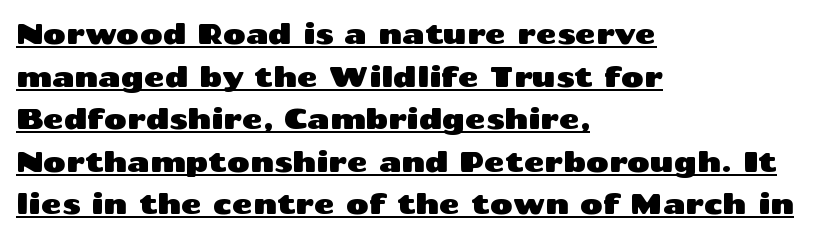
Casual observation: everything's shoved over to the left. Here the designer chose a conventional face with non-uniform glyph widths. These characters rest on top of a visible drawn line. Does extra space separate the letters? No, they use regular spacing.
